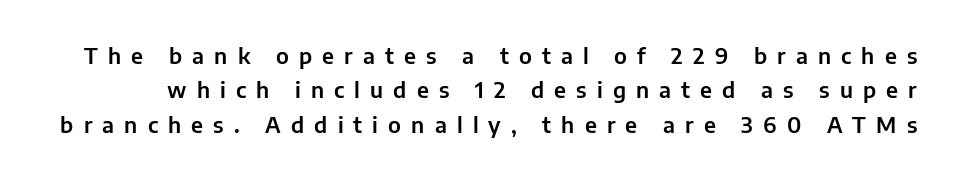
Q: Is the text italic (slanted)? A: No, it is upright.
Q: Is the text underlined? A: No.
Q: Is the spacing between letters normal or unusually wide? A: Unusually wide.
Q: Is the spacing between lines tight, normal or loose? A: Normal.
